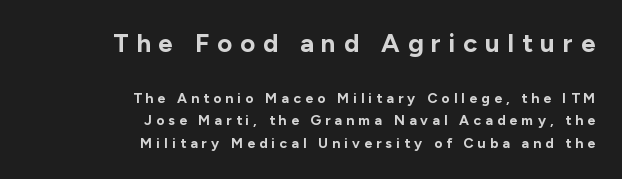
The rag falls on the left side of this text block. Check under the words: just untouched page. The face used here is rendered with a markedly widened letterfit. Typesetter's note — upper block bumped up in size, lower block left smaller. This is the regular roman posture of the typeface.
